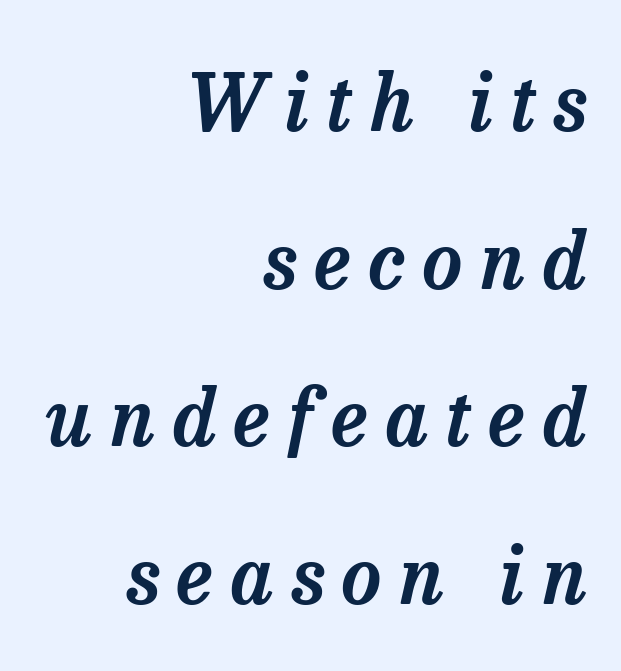
{"serif": "yes", "italic": "yes", "lean": "right", "slant_degrees": 13, "width": "normal", "stroke_contrast": "low", "x_height": "medium", "monospaced": "no", "underline": "no", "align": "right", "line_spacing": "loose", "line_spacing_ratio": 2.02, "letter_spacing": "wide", "letter_spacing_em": 0.23, "glyph_px": 78}
